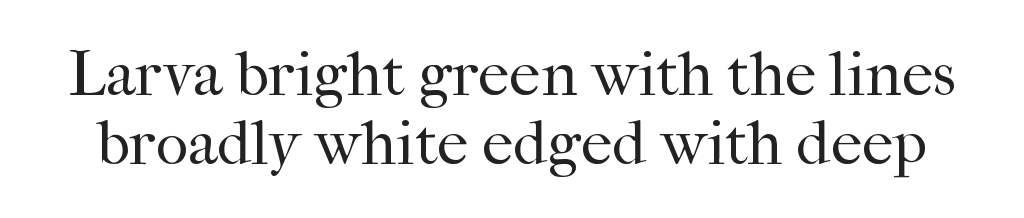
The image shows 63 px regular-weight serif type, upright; set tight line spacing (1.09x), normal letter spacing, not underlined; high stroke contrast and a medium x-height.
